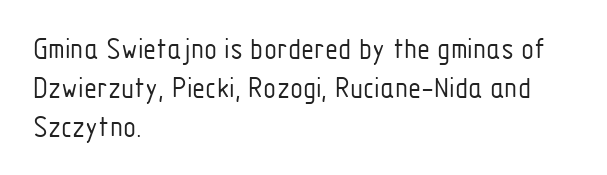
{"serif": "no", "italic": "no", "bold": "no", "weight": "light", "width": "condensed", "stroke_contrast": "low", "x_height": "medium", "monospaced": "no", "underline": "no", "align": "left", "line_spacing": "normal", "line_spacing_ratio": 1.3, "letter_spacing": "normal", "letter_spacing_em": 0.0, "glyph_px": 30}
